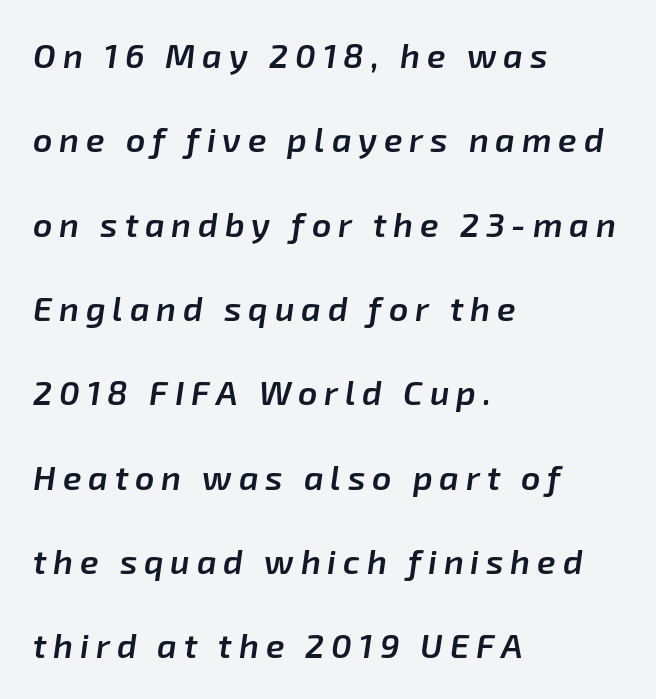
Q: Is the text bold? A: Semi-bold.
Q: Is the text italic (slanted)? A: Yes, it leans right by about 8 degrees.
Q: Is the text underlined? A: No.
Q: How is the paragraph aligned? A: Left-aligned.
Q: Is the spacing between letters normal or unusually wide? A: Unusually wide.
Q: Is the spacing between lines tight, normal or loose? A: Loose.
Q: Width (condensed, normal, or wide)? A: Normal.
Q: Stroke contrast? A: Low.
Q: x-height? A: Medium.
Q: Monospaced? A: No.
